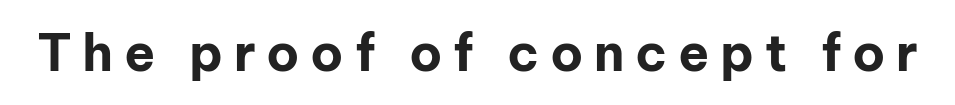
This sample uses a sans-serif face. Emphasis by weight is at full strength: bold. You could not count columns in this text — the font is proportionally spaced. Any mark beneath the type? The region is blank. Every stem runs plumb, perpendicular to the baseline.
